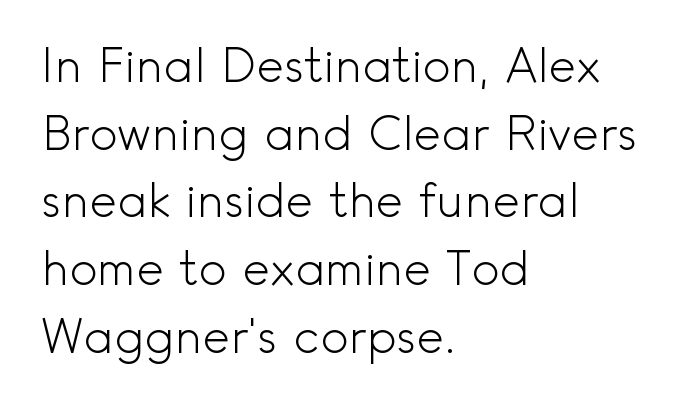
{"serif": "no", "italic": "no", "bold": "no", "weight": "light", "width": "normal", "x_height": "small", "monospaced": "no", "underline": "no", "align": "left", "line_spacing": "normal", "line_spacing_ratio": 1.44, "letter_spacing": "normal", "letter_spacing_em": 0.0, "glyph_px": 47}
